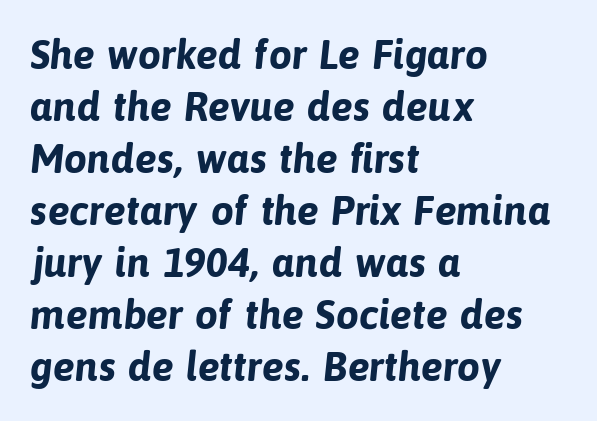
Weight check: bold — yes, fully. Here the glyphs are tracked normally, forming tight word shapes. Rows of type keep a routine distance in the vertical direction. The face used here is a sans, in the tradition of grotesques and geometrics. These lines are rendered in a variable-pitch font. Rule under the text: the space is simply empty.
